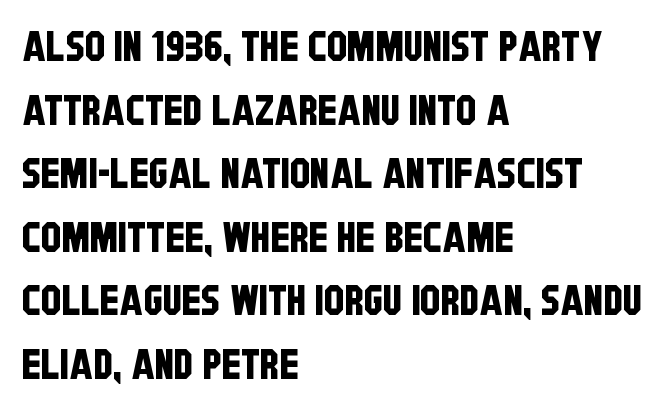
{"serif": "no", "width": "condensed", "stroke_contrast": "low", "x_height": "large", "monospaced": "no", "underline": "no", "align": "left", "line_spacing": "normal", "line_spacing_ratio": 1.55, "letter_spacing": "normal", "letter_spacing_em": 0.0, "glyph_px": 41}
